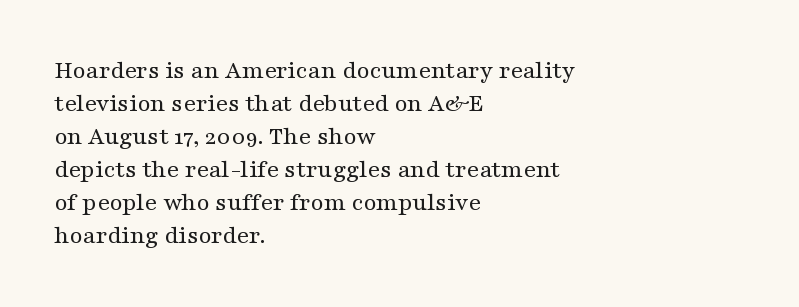
When letters stand straight like this, we call the style roman or upright. These lines sit exactly where default settings would place them. Students, note that the glyphs here touch the page at normal intervals. The passage shown is not bold in any degree. In CSS terms this would be text-align: left. Underlining? Definitely not there.
